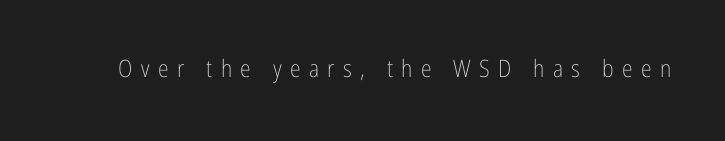
The image shows 24 px text type, upright; set unusually wide letter spacing (+0.35 em), not underlined.
